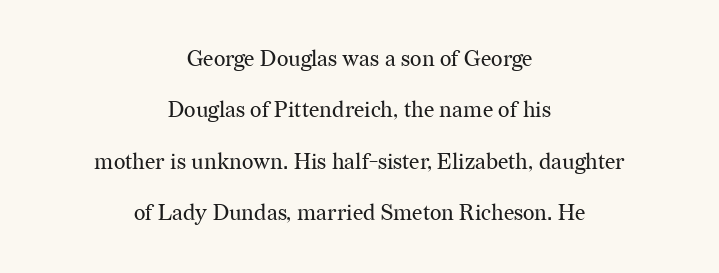
Style check: upright. The letters sit at their default tracking, neither squeezed nor spread. Only glyphs here, with clear space below each row. No extra ink here — the face is not bold.
